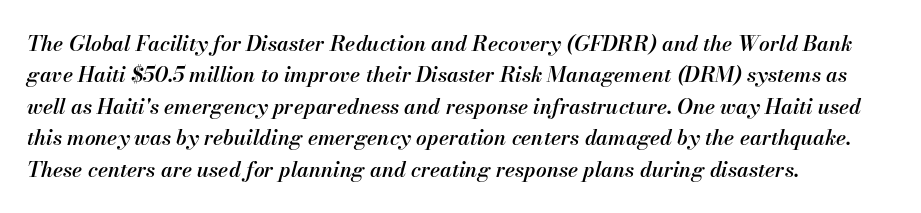
Q: Is the text bold? A: Semi-bold.
Q: Is the text italic (slanted)? A: Yes, it leans right by about 13 degrees.
Q: Is the text underlined? A: No.
Q: How is the paragraph aligned? A: Left-aligned.
Q: Is the spacing between letters normal or unusually wide? A: Normal.
Q: Is the spacing between lines tight, normal or loose? A: Normal.
